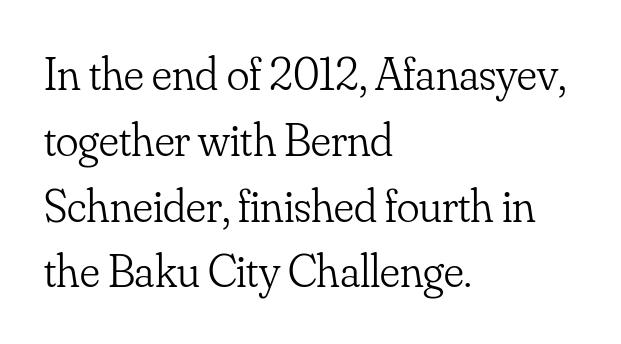
Spacing verdict: proportional, widths tailored to each character. Serifs: yes, visible at the terminals of the letterforms. Compared with typical body copy, the letter spacing here is the same. The paragraph has a hard left edge and a soft right edge.
